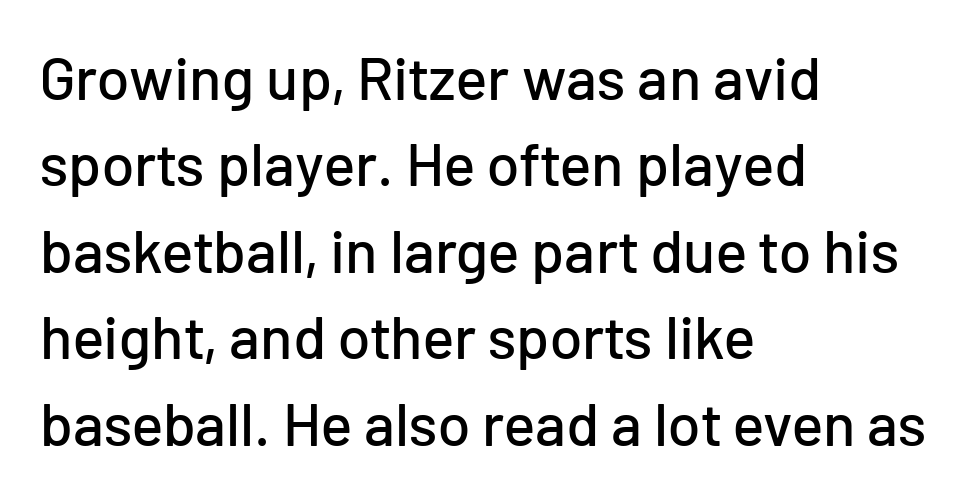
{"serif": "no", "italic": "no", "width": "normal", "stroke_contrast": "low", "x_height": "medium", "monospaced": "no", "underline": "no", "align": "left", "line_spacing": "normal", "line_spacing_ratio": 1.44, "letter_spacing": "normal", "letter_spacing_em": 0.0, "glyph_px": 60}
